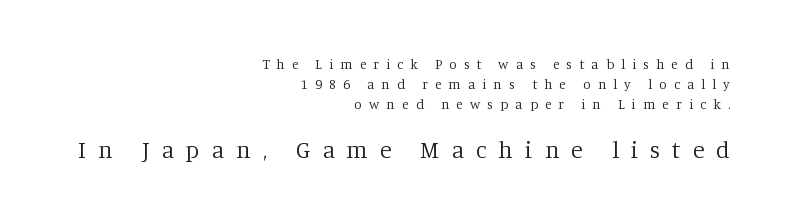
Q: Is the text bold? A: No.
Q: Is the text italic (slanted)? A: No, it is upright.
Q: Is the text underlined? A: No.
Q: How is the paragraph aligned? A: Right-aligned.
Q: Is the spacing between letters normal or unusually wide? A: Unusually wide.
Q: Is the spacing between lines tight, normal or loose? A: Normal.
Q: Which block of text is set in a larger size, the first (top) or the second (bottom)? A: The second (bottom) one.
